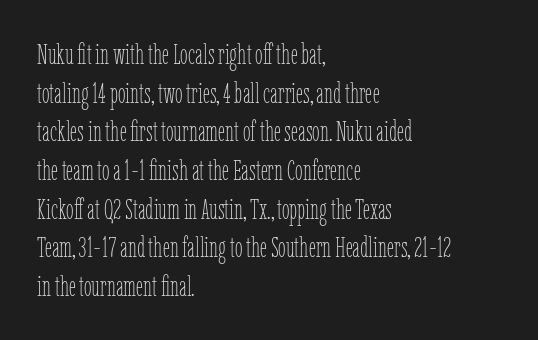
Q: Is the text bold? A: No.
Q: Is the text italic (slanted)? A: No, it is upright.
Q: Is the text underlined? A: No.
Q: How is the paragraph aligned? A: Left-aligned.
Q: Is the spacing between letters normal or unusually wide? A: Normal.
Q: Is the spacing between lines tight, normal or loose? A: Normal.
Q: Width (condensed, normal, or wide)? A: Condensed.
Q: Stroke contrast? A: Low.
Q: x-height? A: Medium.
Q: Monospaced? A: No.
